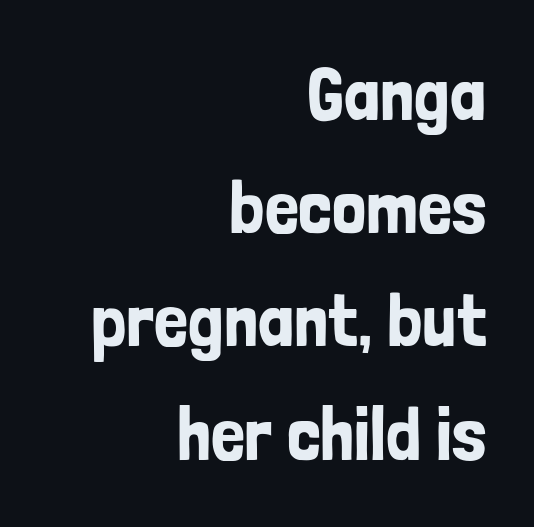
The image shows 76 px condensed sans-serif type, upright; set right-aligned, normal line spacing (1.49x), normal letter spacing, not underlined; low stroke contrast and a medium x-height.
